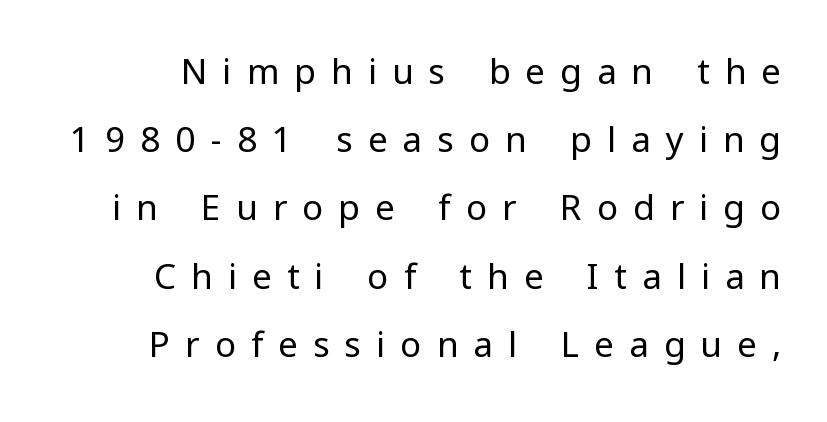
Inter-character spacing is expanded well beyond the font's built-in metrics. Every character sits straight up, as roman type does. Leading: increased. Check the space under the baseline: it is left empty.
